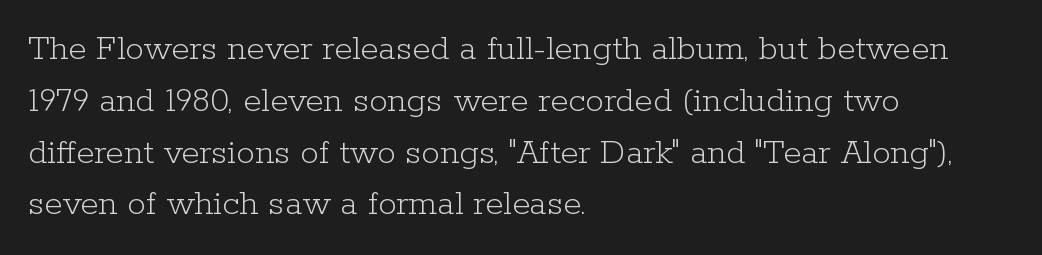
These lines sit exactly where default settings would place them. The letterforms sit at book weight or below. The passage shown is typeset with a serif family. Check under the words: just untouched page. Nope, not italic — everything's standing straight. The passage shown is typed in a proportional face where columns would drift.
